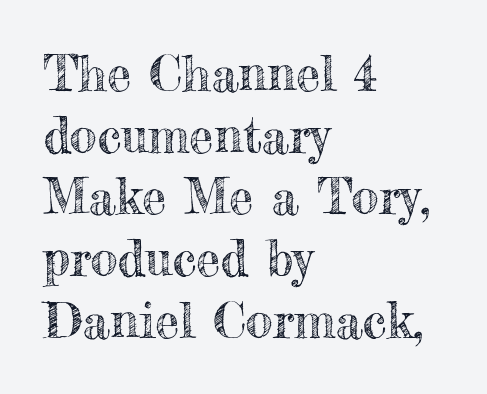
The image shows 49 px text type, upright; set left-aligned, normal line spacing (1.26x), normal letter spacing, not underlined; a small x-height.
